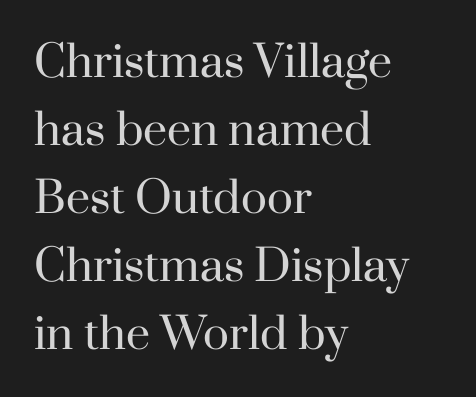
Q: Is the text bold? A: No.
Q: Is the text italic (slanted)? A: No, it is upright.
Q: Is the typeface a serif or a sans-serif typeface? A: Serif.
Q: Is the text underlined? A: No.
Q: How is the paragraph aligned? A: Left-aligned.
Q: Is the spacing between letters normal or unusually wide? A: Normal.
Q: Is the spacing between lines tight, normal or loose? A: Normal.
Q: Width (condensed, normal, or wide)? A: Normal.
Q: Stroke contrast? A: High.
Q: x-height? A: Small.
Q: Monospaced? A: No.
